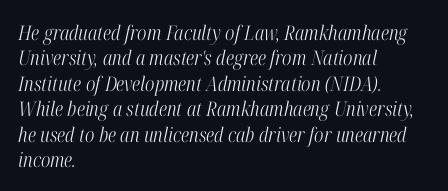
The image shows 20 px text type, italic (leaning right); set left-aligned, normal line spacing (1.27x), normal letter spacing, not underlined.
